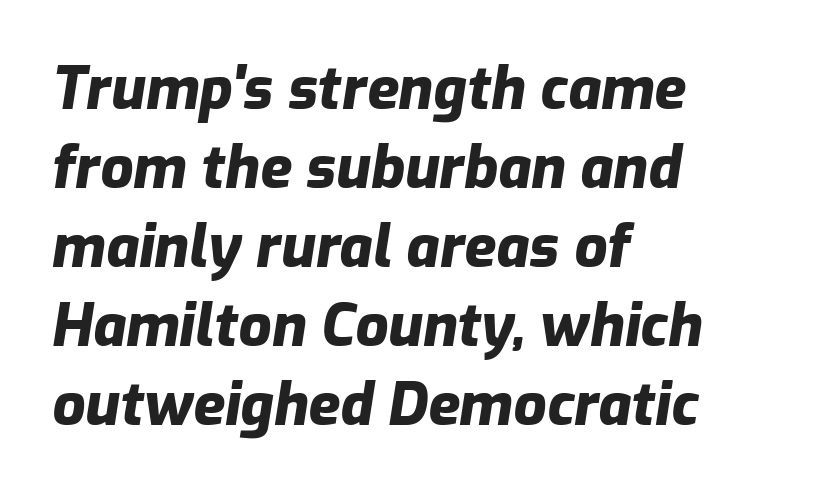
{"italic": "yes", "lean": "right", "slant_degrees": 9, "bold": "yes", "weight": "heavy", "width": "normal", "stroke_contrast": "low", "x_height": "medium", "monospaced": "no", "underline": "no", "align": "left", "line_spacing": "normal", "line_spacing_ratio": 1.36, "letter_spacing": "normal", "letter_spacing_em": 0.0, "glyph_px": 58}
